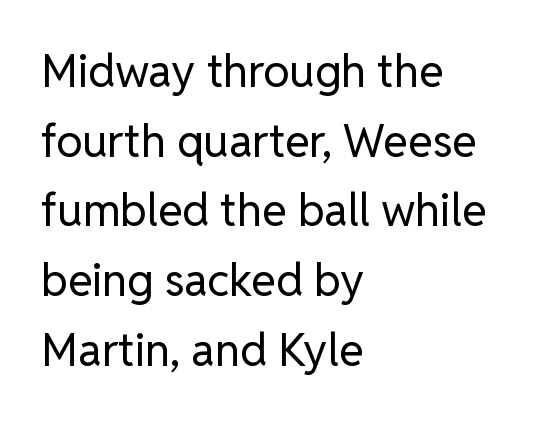
Proportional: the letters do not fall into vertical columns. The letters stand straight up with perfectly vertical stems. These lines sit exactly where default settings would place them. Decoration check: the copy has no underline. Vertical stems look standard width or narrower in stroke.
